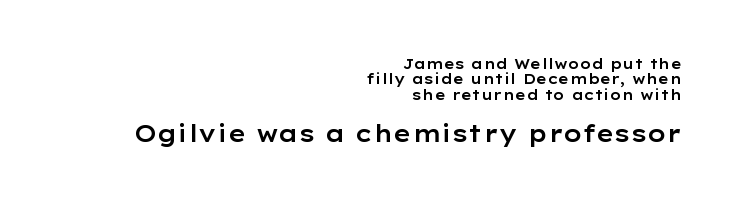
The specimen reads as upright at a glance. Caption: standard tracking, unaltered. Is the block centered? No — it sits flush against the right margin. Each row of text sits above clean, open space. The lower block of text is set noticeably larger than the block above it.
